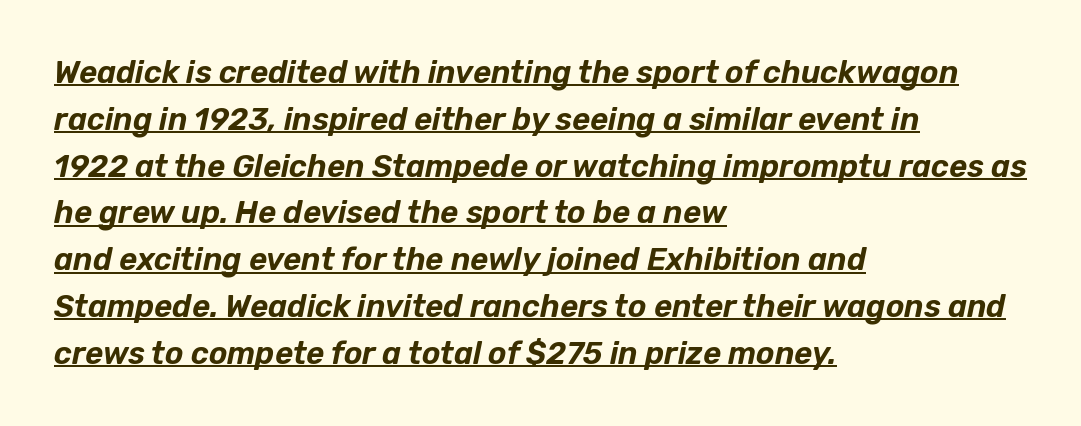
Q: Is the text italic (slanted)? A: Yes, it leans right by about 12 degrees.
Q: Is the text underlined? A: Yes.
Q: How is the paragraph aligned? A: Left-aligned.
Q: Is the spacing between letters normal or unusually wide? A: Normal.
Q: Is the spacing between lines tight, normal or loose? A: Normal.
Q: Width (condensed, normal, or wide)? A: Normal.
Q: Stroke contrast? A: Low.
Q: x-height? A: Medium.
Q: Monospaced? A: No.
